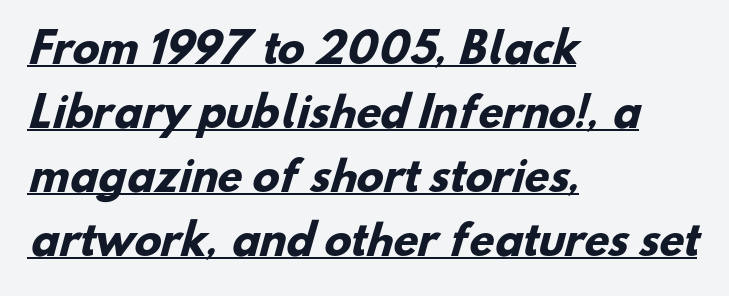
A classic flush-left, rag-right setting is used for this passage. Note the varied advance widths — an 'i' is clearly narrower than an 'm'. The letters carry no serifs — their stems end cleanly without finishing strokes. The letters are bold, with thick, heavy strokes. Reading down the column, the eye jumps a familiar distance to each next line. Honestly, the letter spacing is just normal — you wouldn't notice it.
